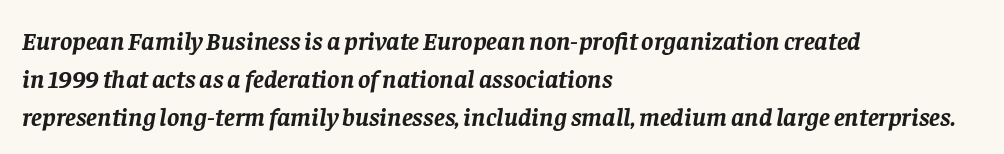
The image shows 26 px bold type, italic (leaning right); set left-aligned, normal line spacing (1.46x), normal letter spacing, not underlined.
